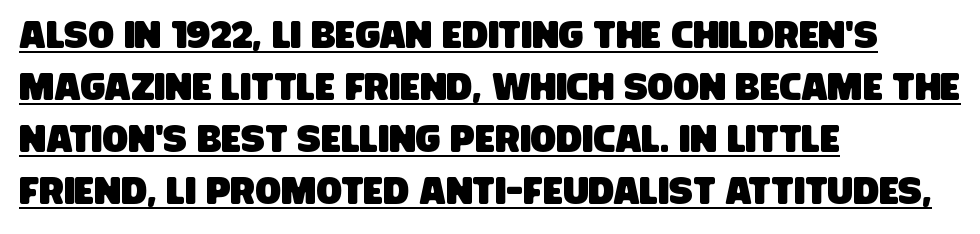
The rendered words wear a rule along their underside. This rendering leaves character spacing at its baseline value. The letters advance in unequal steps, a hallmark of proportional type. Successive baselines arrive at the customary interval. Casual observation: everything's shoved over to the left.
